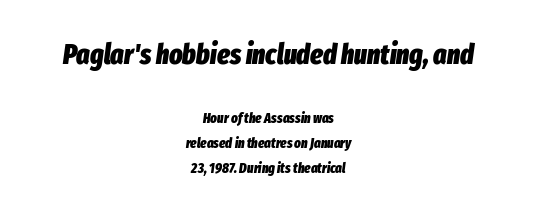
Q: Is the text bold? A: Yes.
Q: Is the text italic (slanted)? A: Yes, it leans right by about 8 degrees.
Q: Is the text underlined? A: No.
Q: How is the paragraph aligned? A: Centered.
Q: Is the spacing between letters normal or unusually wide? A: Normal.
Q: Which block of text is set in a larger size, the first (top) or the second (bottom)? A: The first (top) one.
Q: Width (condensed, normal, or wide)? A: Condensed.
Q: Stroke contrast? A: Low.
Q: x-height? A: Medium.
Q: Monospaced? A: No.
